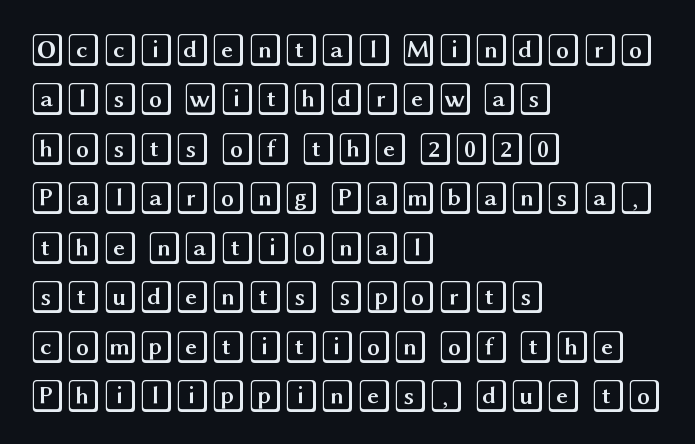
Q: Is the text italic (slanted)? A: No, it is upright.
Q: Is the text underlined? A: No.
Q: How is the paragraph aligned? A: Left-aligned.
Q: Is the spacing between letters normal or unusually wide? A: Normal.
Q: Is the spacing between lines tight, normal or loose? A: Normal.
Q: Width (condensed, normal, or wide)? A: Wide.
Q: x-height? A: Large.
